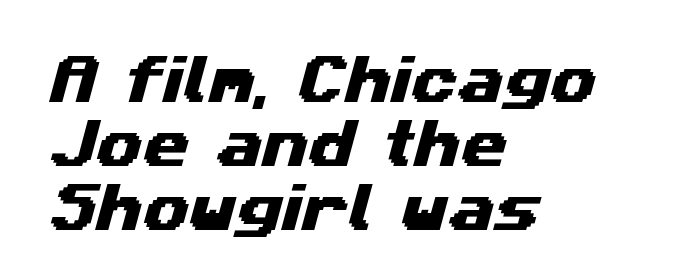
Observe the absence of serifs on each vertical stroke in this sample. The lines in this sample share a left origin and differ only in where they stop. Any mark beneath the type? The region is blank. Letter spacing: default. The letters advance in unequal steps, a hallmark of proportional type.
